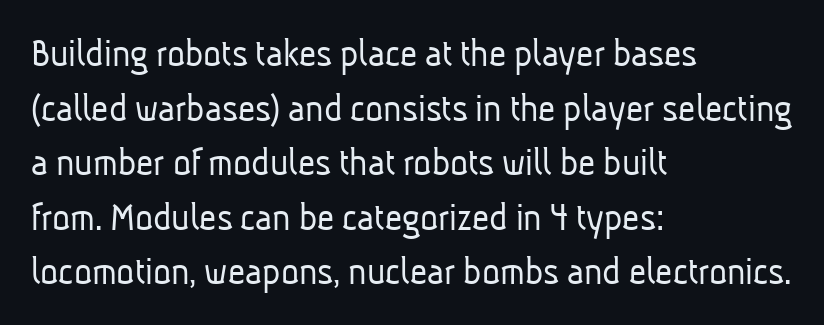
Letters have the restrained weight of plain body copy at most. The rendering anchors every line to the left-hand side. The passage shown stacks its lines at a standard gap. Are there feet on the stems? There aren't — it's a sans. Spacing between characters is what you'd get straight out of the box.
